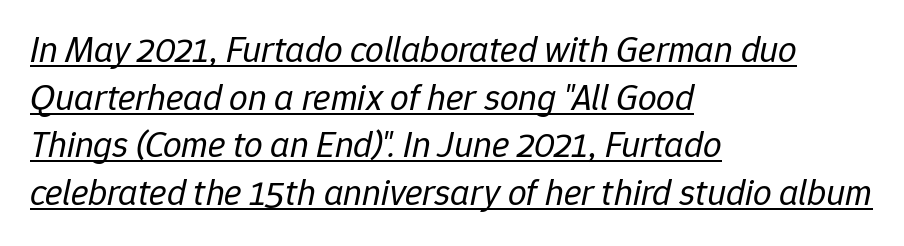
{"italic": "yes", "lean": "right", "slant_degrees": 12, "bold": "no", "weight": "regular", "width": "normal", "stroke_contrast": "low", "x_height": "medium", "monospaced": "no", "underline": "yes", "align": "left", "line_spacing": "normal", "line_spacing_ratio": 1.29, "letter_spacing": "normal", "letter_spacing_em": 0.0, "glyph_px": 37}
